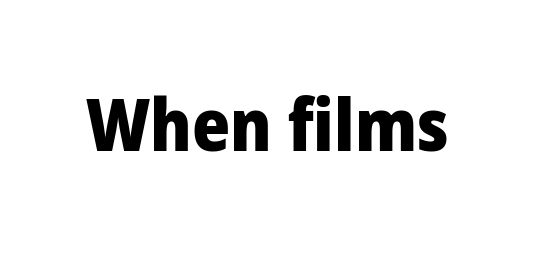
{"serif": "no", "italic": "no", "bold": "yes", "weight": "heavy", "width": "normal", "stroke_contrast": "low", "x_height": "medium", "monospaced": "no", "underline": "no", "letter_spacing": "normal", "letter_spacing_em": 0.0, "glyph_px": 73}
